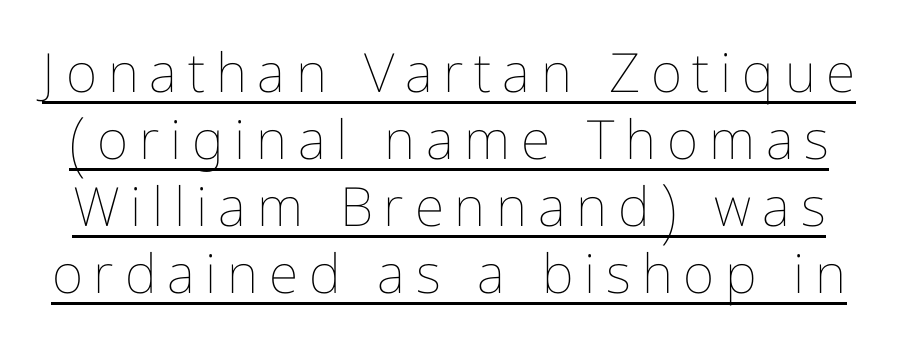
Q: Is the text bold? A: No.
Q: Is the text italic (slanted)? A: No, it is upright.
Q: Is the text underlined? A: Yes.
Q: Is the spacing between letters normal or unusually wide? A: Unusually wide.
Q: Width (condensed, normal, or wide)? A: Condensed.
Q: Stroke contrast? A: Low.
Q: x-height? A: Medium.
Q: Monospaced? A: No.
